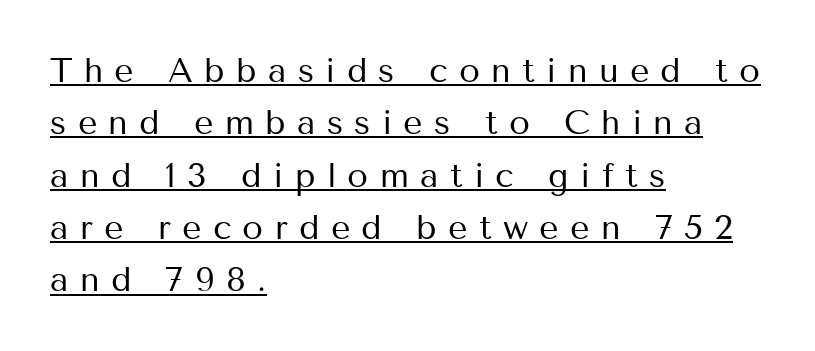
Rendered with straight, roman letterforms. A typesetter would call this heavily tracked-out type. Underlining? Definitely there. The passage shown is typed in a proportional face where columns would drift. Reading down the block, your eye returns to a fixed left position each line.
